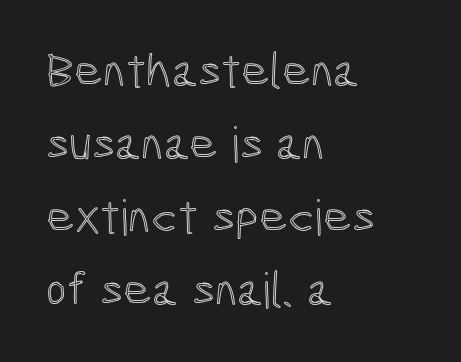
{"italic": "no", "width": "condensed", "x_height": "medium", "monospaced": "no", "underline": "no", "align": "left", "line_spacing": "normal", "line_spacing_ratio": 1.49, "letter_spacing": "normal", "letter_spacing_em": 0.0, "glyph_px": 49}
